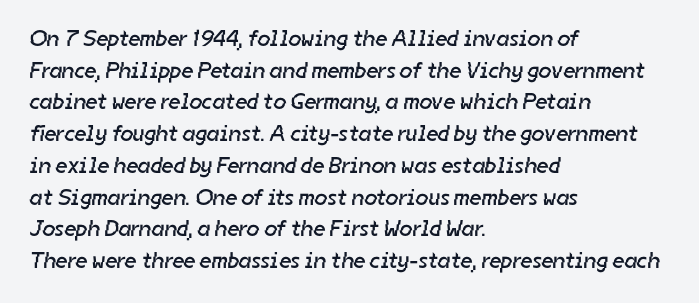
No letter is thick-stroked: the sample isn't bold. If you measured baseline to baseline, you'd find a middling distance. Check the space under the baseline: it is left empty. Where is the straight margin? On the left.
